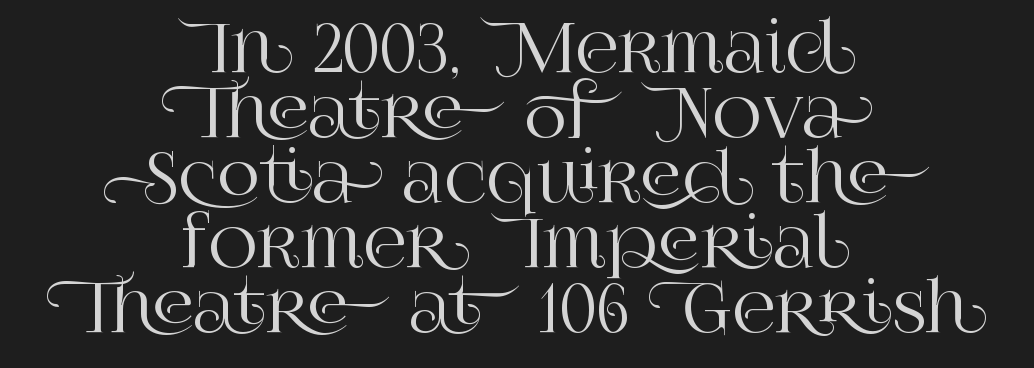
{"serif": "yes", "italic": "no", "width": "normal", "stroke_contrast": "high", "x_height": "large", "monospaced": "no", "underline": "no", "align": "center", "line_spacing": "tight", "line_spacing_ratio": 0.97, "letter_spacing": "normal", "letter_spacing_em": 0.0, "glyph_px": 67}
